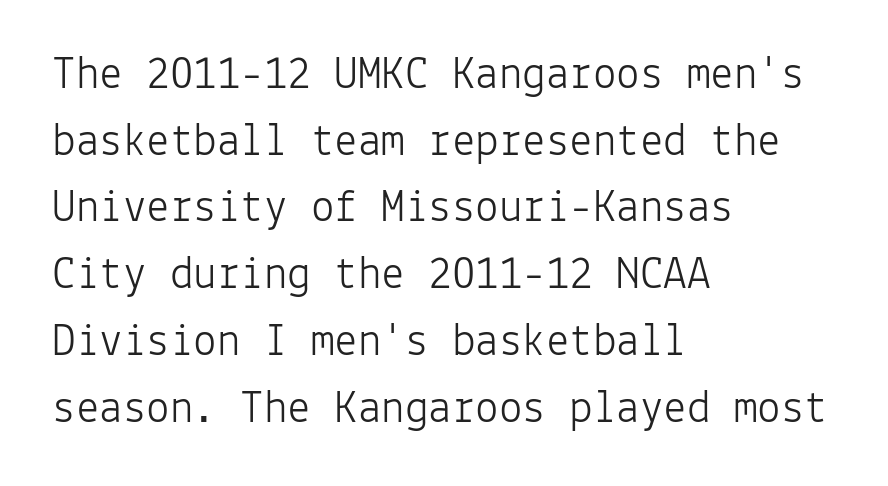
Q: Is the text bold? A: No.
Q: Is the text italic (slanted)? A: No, it is upright.
Q: Is the typeface a serif or a sans-serif typeface? A: Sans-serif.
Q: Is the text underlined? A: No.
Q: How is the paragraph aligned? A: Left-aligned.
Q: Is the spacing between letters normal or unusually wide? A: Normal.
Q: Is the spacing between lines tight, normal or loose? A: Normal.
Q: Width (condensed, normal, or wide)? A: Normal.
Q: Stroke contrast? A: Low.
Q: x-height? A: Medium.
Q: Monospaced? A: Yes.
